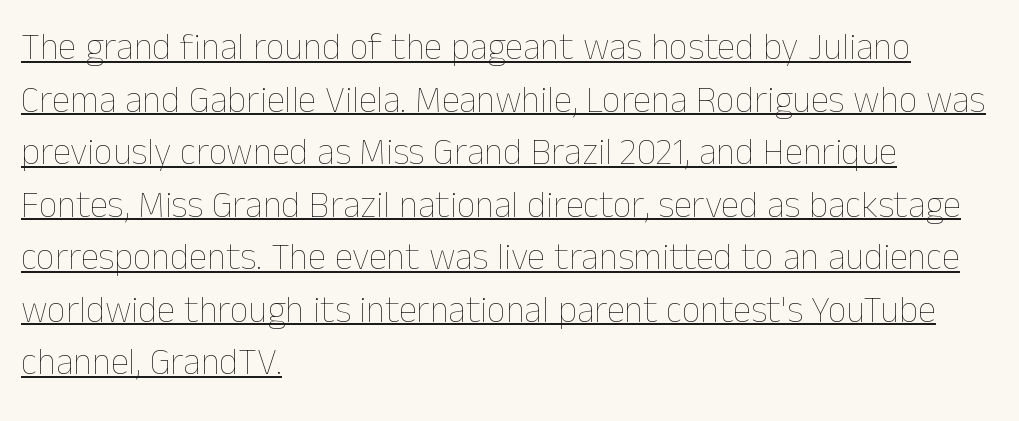
Regarding leading, the lines here are spaced in the standard way. The lettering holds an erect, upright posture throughout. Compared with a centered layout, this one pins lines to the left instead. Stems and bowls with no extra thickness — not bold.
